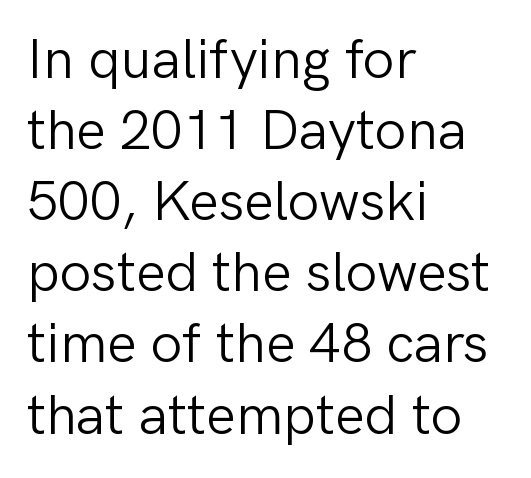
The image shows 56 px light sans-serif type, upright; set left-aligned, normal line spacing (1.27x), normal letter spacing, not underlined; low stroke contrast and a medium x-height.
